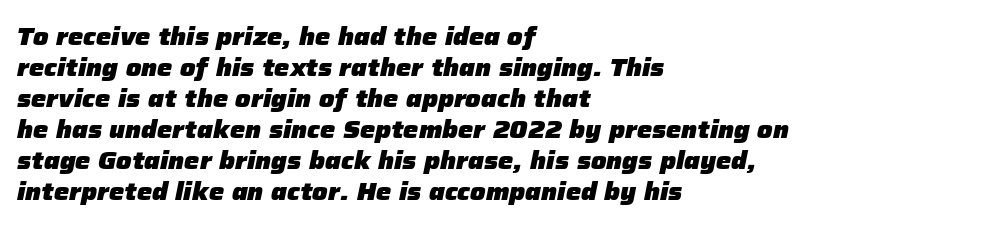
{"italic": "yes", "lean": "right", "slant_degrees": 12, "bold": "yes", "underline": "no", "align": "left", "line_spacing": "normal", "line_spacing_ratio": 1.29, "letter_spacing": "normal", "letter_spacing_em": 0.0, "glyph_px": 24}
